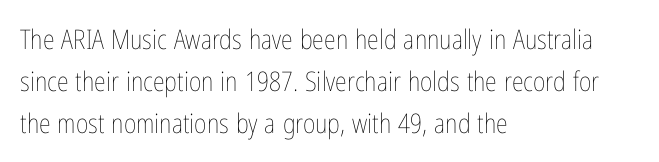
Q: Is the text bold? A: No.
Q: Is the text italic (slanted)? A: No, it is upright.
Q: Is the text underlined? A: No.
Q: How is the paragraph aligned? A: Left-aligned.
Q: Is the spacing between letters normal or unusually wide? A: Normal.
Q: Is the spacing between lines tight, normal or loose? A: Normal.
